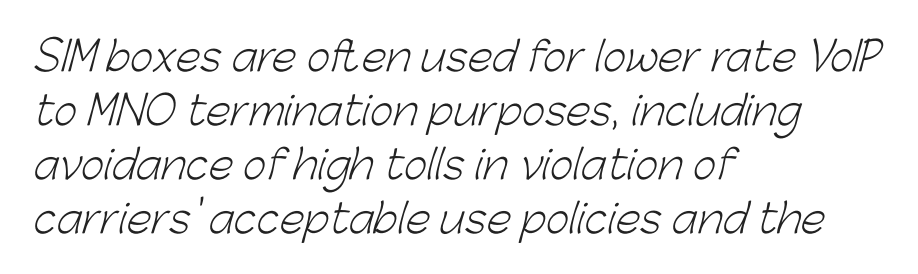
Nope, no serifs anywhere on these letters. Unmarked baselines from the first word to the last. The passage shown is not bold in any degree. A typesetter would call this proportional, since set widths differ per character. In CSS terms this would be text-align: left. Evenly set lines give the paragraph a standard silhouette.
